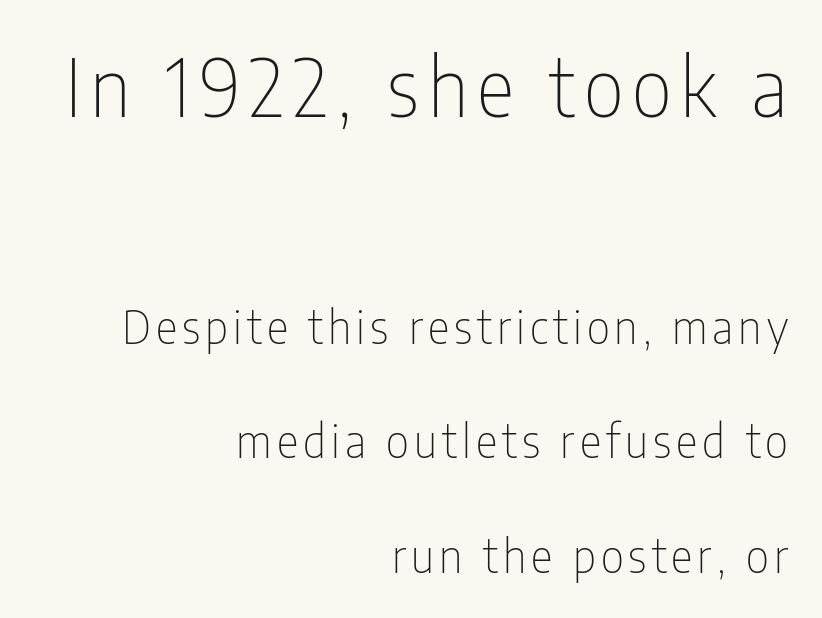
The image shows 80 px thin, condensed sans-serif type, upright; set right-aligned, loose line spacing (2.48x), not underlined; the first (top) block is 1.74x larger; low stroke contrast and a medium x-height.
